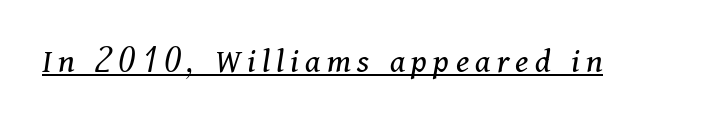
The font is comparable to plain body text, perhaps lighter. Varying glyph widths throughout — classic text-font behaviour. What kind of face is this? One with serifs. The glyphs look as if they've been sheared to an angle.
